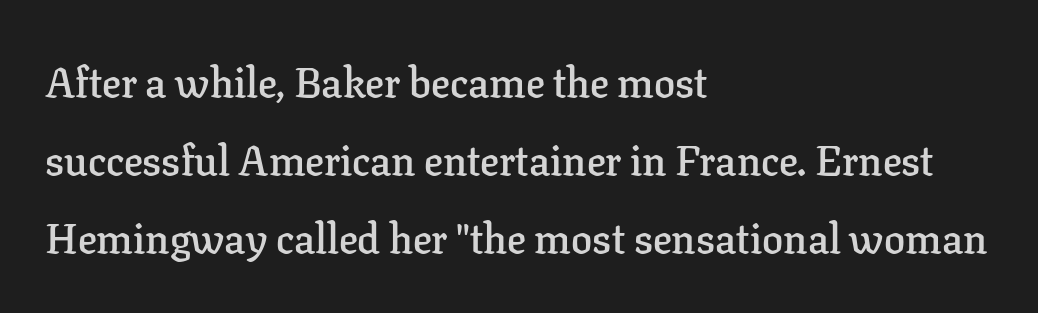
{"serif": "yes", "italic": "no", "bold": "semi", "weight": "semibold", "width": "normal", "stroke_contrast": "low", "x_height": "medium", "monospaced": "no", "underline": "no", "align": "left", "line_spacing_ratio": 1.86, "letter_spacing": "normal", "letter_spacing_em": 0.0, "glyph_px": 42}
